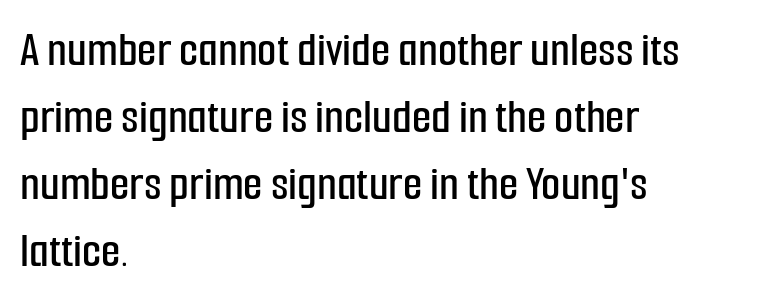
The image shows 50 px condensed sans-serif type, upright; set left-aligned, normal line spacing (1.34x), normal letter spacing, not underlined; low stroke contrast and a medium x-height.
